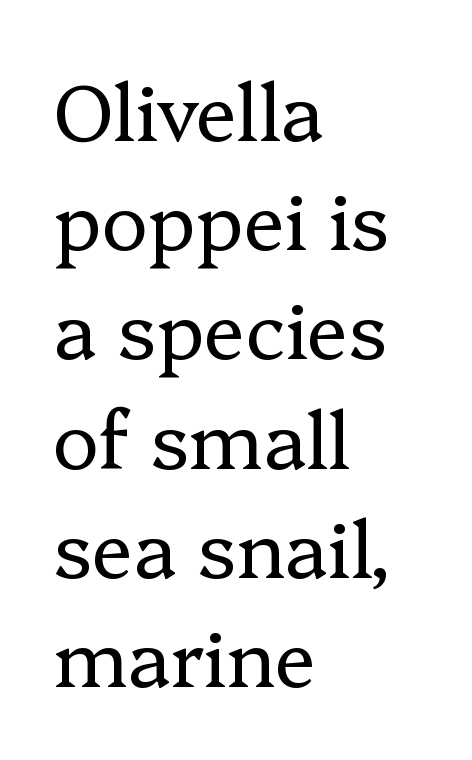
Little horizontal feet cap the strokes, marking this as serif type. This rendering leaves character spacing at its baseline value. The lettering holds an erect, upright posture throughout. This rendering features lettering with no underline. Spacing verdict: proportional, widths tailored to each character. Each new line begins a customary step beneath the previous one.
